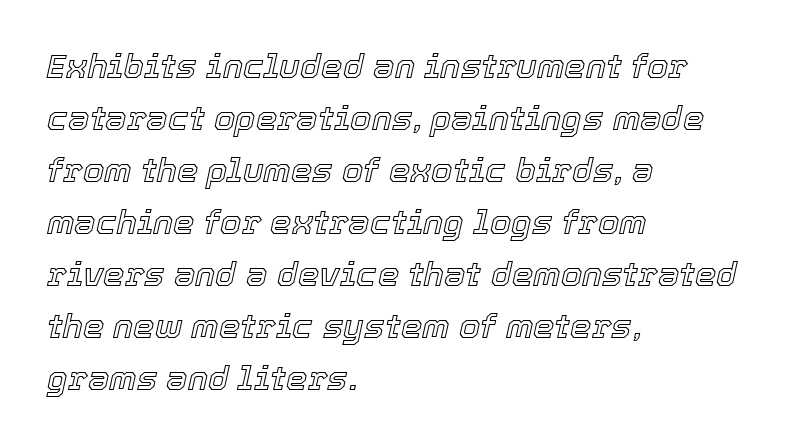
The image shows 34 px text type, italic (leaning right); set left-aligned, normal line spacing (1.53x), normal letter spacing, not underlined; a medium x-height.
